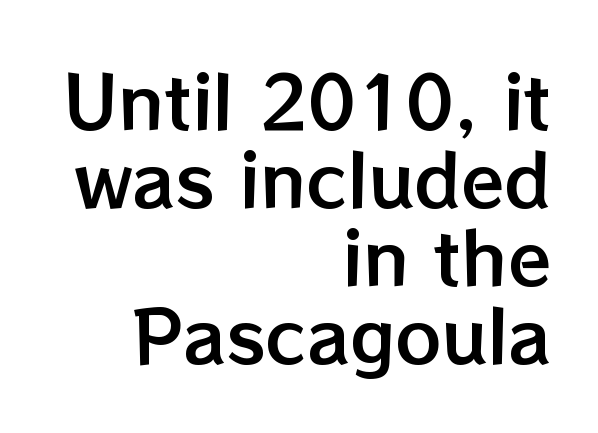
The image shows 71 px text type, upright; set right-aligned, tight line spacing (1.1x), normal letter spacing, not underlined; low stroke contrast and a medium x-height.
